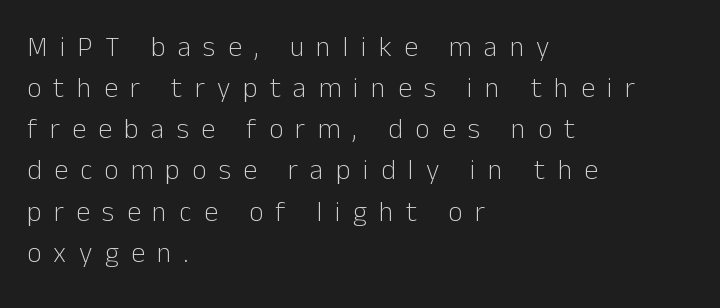
The image shows 28 px light sans-serif type, upright; set left-aligned, normal line spacing (1.47x), unusually wide letter spacing (+0.44 em), not underlined; low stroke contrast and a medium x-height.
